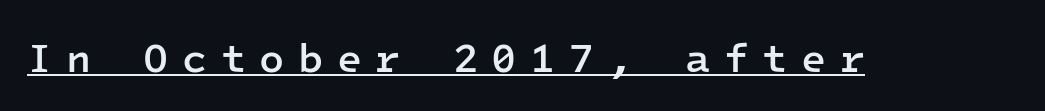
The image shows 41 px semibold sans-serif type, upright, monospaced; set unusually wide letter spacing (+0.33 em), underlined; low stroke contrast and a medium x-height.
